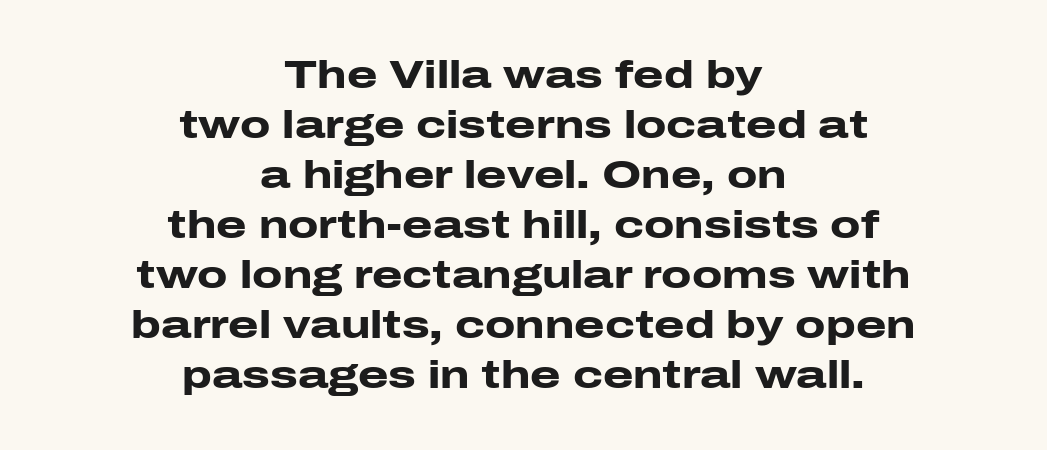
{"serif": "no", "italic": "no", "bold": "yes", "weight": "heavy", "width": "wide", "stroke_contrast": "low", "x_height": "medium", "monospaced": "no", "underline": "no", "align": "center", "line_spacing": "normal", "line_spacing_ratio": 1.28, "letter_spacing": "normal", "letter_spacing_em": 0.0, "glyph_px": 39}
